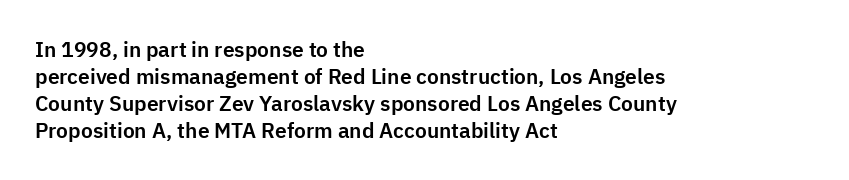
The image shows 21 px text type, upright; set left-aligned, normal line spacing (1.29x), normal letter spacing, not underlined.
